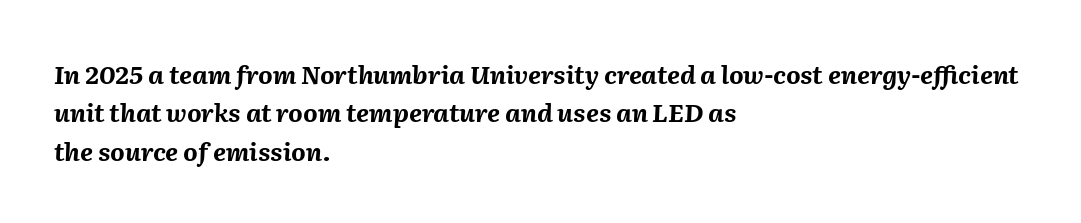
{"italic": "yes", "lean": "right", "slant_degrees": 2, "bold": "yes", "underline": "no", "align": "left", "line_spacing": "normal", "line_spacing_ratio": 1.54, "letter_spacing": "normal", "letter_spacing_em": 0.0, "glyph_px": 25}
